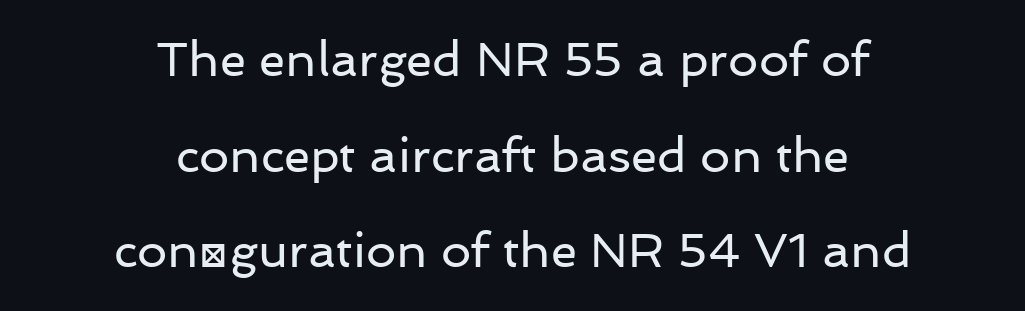
The text was rendered using a sans face with plain stroke endings. No extra tracking has been applied to these lines. The compositor balanced each line on the midline. The leading is generous, giving the passage an open texture. This rendering features lettering with no underline.
